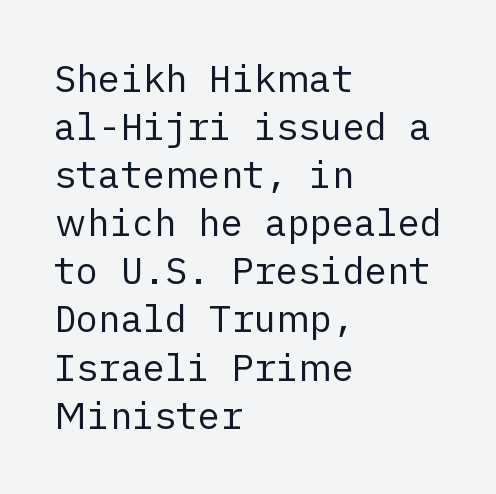
The image shows 37 px regular-weight sans-serif type, upright; set left-aligned, normal line spacing (1.3x), normal letter spacing, not underlined; low stroke contrast and a medium x-height.
